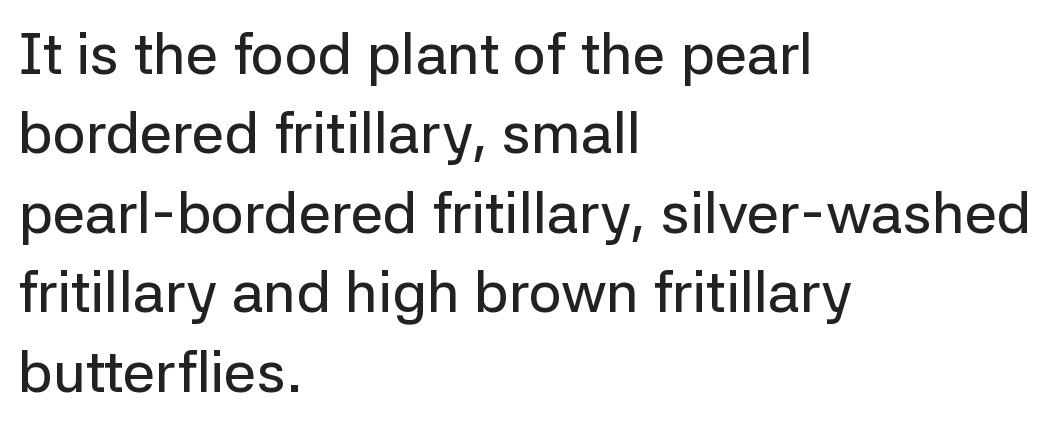
{"serif": "no", "italic": "no", "width": "normal", "stroke_contrast": "low", "x_height": "medium", "monospaced": "no", "underline": "no", "align": "left", "line_spacing": "normal", "line_spacing_ratio": 1.37, "letter_spacing": "normal", "letter_spacing_em": 0.0, "glyph_px": 58}
